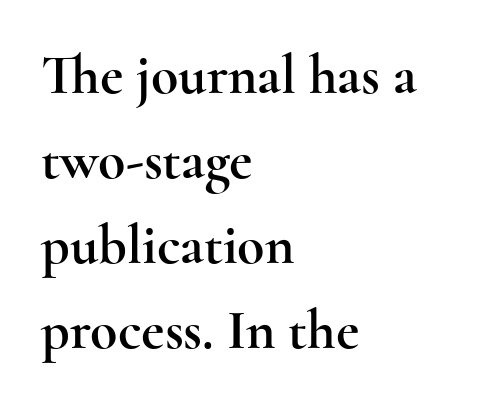
Q: Is the text italic (slanted)? A: No, it is upright.
Q: Is the typeface a serif or a sans-serif typeface? A: Serif.
Q: Is the text underlined? A: No.
Q: How is the paragraph aligned? A: Left-aligned.
Q: Is the spacing between letters normal or unusually wide? A: Normal.
Q: Is the spacing between lines tight, normal or loose? A: Normal.
Q: Width (condensed, normal, or wide)? A: Wide.
Q: x-height? A: Small.
Q: Monospaced? A: No.
